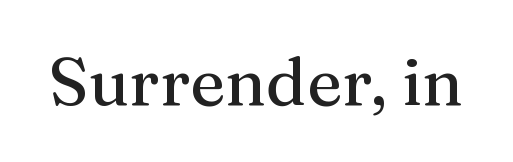
The image shows 67 px serif type, upright; set normal letter spacing, not underlined; medium stroke contrast and a medium x-height.
